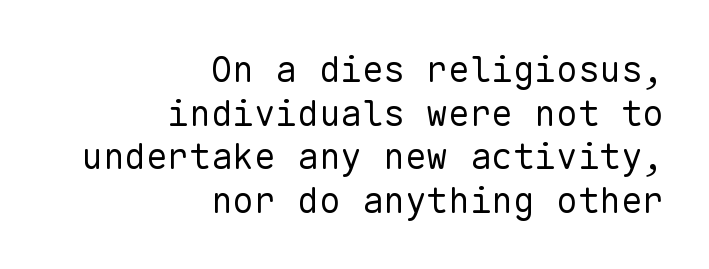
{"serif": "no", "italic": "no", "bold": "no", "weight": "regular", "width": "normal", "stroke_contrast": "low", "x_height": "medium", "monospaced": "yes", "underline": "no", "align": "right", "line_spacing_ratio": 1.21, "letter_spacing": "normal", "letter_spacing_em": 0.0, "glyph_px": 36}
